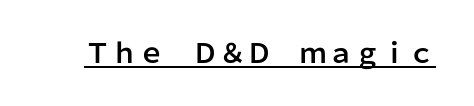
The image shows 27 px text type, upright; set normal letter spacing, underlined.
